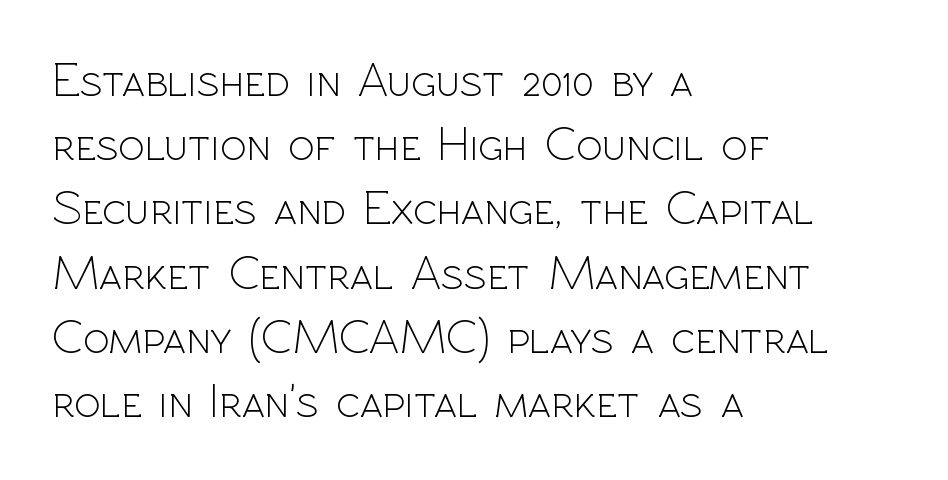
Q: Is the text bold? A: No.
Q: Is the text italic (slanted)? A: No, it is upright.
Q: Is the typeface a serif or a sans-serif typeface? A: Sans-serif.
Q: Is the text underlined? A: No.
Q: How is the paragraph aligned? A: Left-aligned.
Q: Is the spacing between letters normal or unusually wide? A: Normal.
Q: Is the spacing between lines tight, normal or loose? A: Normal.
Q: Width (condensed, normal, or wide)? A: Normal.
Q: x-height? A: Medium.
Q: Monospaced? A: No.
